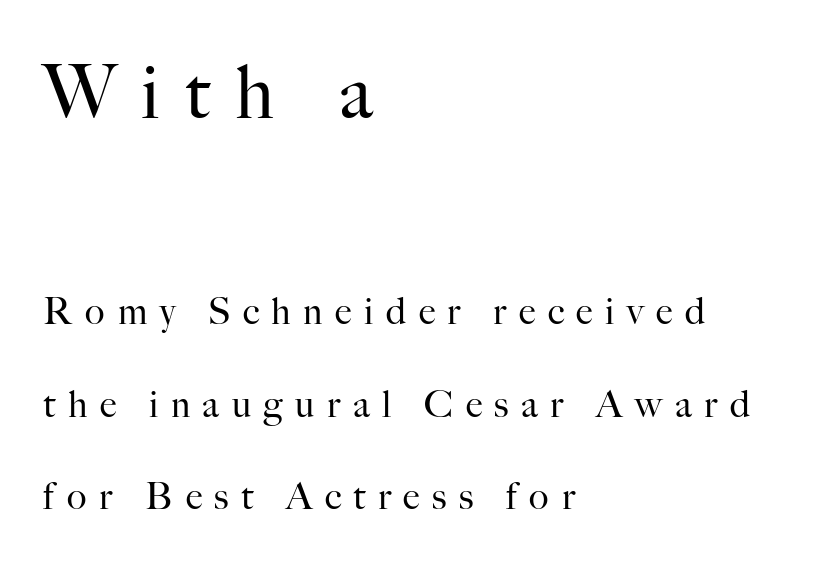
Short and long lines alike share a common starting point at left. A bare baseline throughout the passage. This sample has the flowing, uneven cadence of proportional lettering. These lines are composed in type with serifs.
